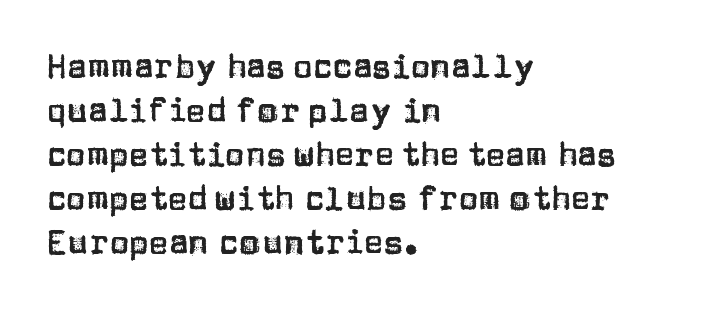
Q: Is the text italic (slanted)? A: No, it is upright.
Q: Is the typeface a serif or a sans-serif typeface? A: Sans-serif.
Q: Is the text underlined? A: No.
Q: How is the paragraph aligned? A: Left-aligned.
Q: Is the spacing between letters normal or unusually wide? A: Normal.
Q: Is the spacing between lines tight, normal or loose? A: Normal.
Q: Width (condensed, normal, or wide)? A: Normal.
Q: Stroke contrast? A: Low.
Q: x-height? A: Large.
Q: Monospaced? A: No.
